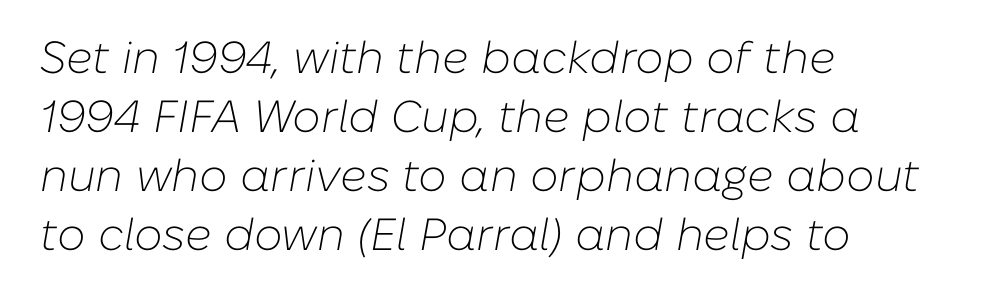
Q: Is the text bold? A: No.
Q: Is the text italic (slanted)? A: Yes, it leans right by about 10 degrees.
Q: Is the text underlined? A: No.
Q: How is the paragraph aligned? A: Left-aligned.
Q: Is the spacing between letters normal or unusually wide? A: Normal.
Q: Is the spacing between lines tight, normal or loose? A: Normal.
Q: Width (condensed, normal, or wide)? A: Normal.
Q: Stroke contrast? A: Low.
Q: x-height? A: Medium.
Q: Monospaced? A: No.
